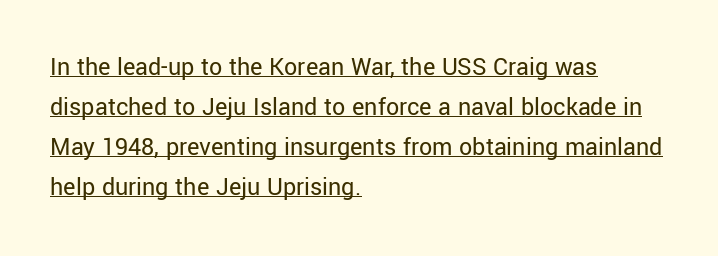
Left-aligned paragraph, ragged on the right. Beneath each row of characters lies a ruled line. In terms of letterspacing, this is plain default setting. Quick note: not italic, upright. Bold? No — there's no thickening of the strokes.
